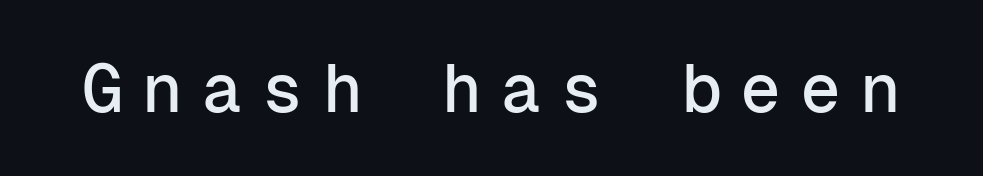
Q: Is the text italic (slanted)? A: No, it is upright.
Q: Is the typeface a serif or a sans-serif typeface? A: Sans-serif.
Q: Is the text underlined? A: No.
Q: Is the spacing between letters normal or unusually wide? A: Unusually wide.
Q: Width (condensed, normal, or wide)? A: Normal.
Q: Stroke contrast? A: Low.
Q: x-height? A: Medium.
Q: Monospaced? A: Yes.
